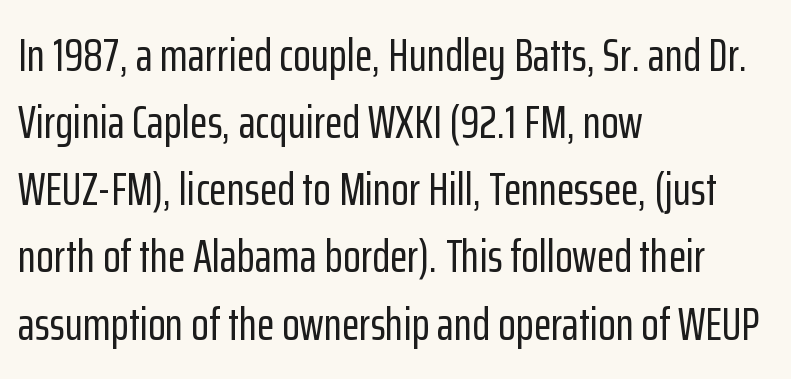
{"serif": "no", "italic": "no", "width": "condensed", "stroke_contrast": "low", "x_height": "medium", "monospaced": "no", "underline": "no", "align": "left", "line_spacing": "normal", "line_spacing_ratio": 1.46, "letter_spacing": "normal", "letter_spacing_em": 0.0, "glyph_px": 46}
